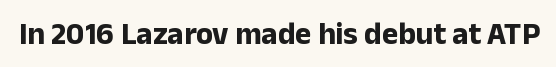
You could call the tracking neutral — neither tight nor loose. Stroke terminals: plain, sans-serif. The passage shown is typed in a proportional face where columns would drift. Italic: no, the glyphs are upright roman. Heft: maximum for text — a bold.
